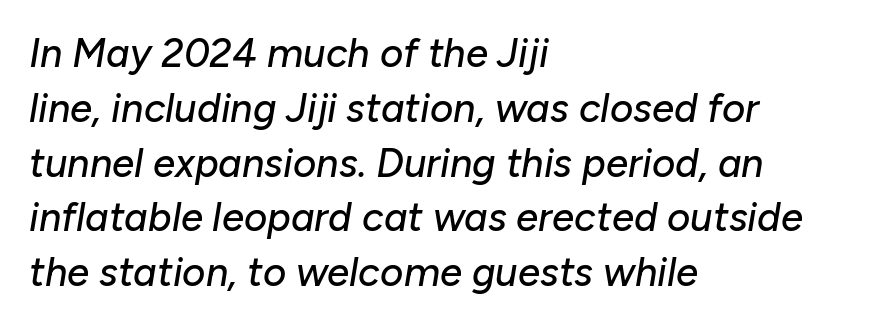
{"italic": "yes", "lean": "right", "slant_degrees": 10, "width": "normal", "stroke_contrast": "low", "x_height": "medium", "monospaced": "no", "underline": "no", "align": "left", "line_spacing": "normal", "line_spacing_ratio": 1.37, "letter_spacing": "normal", "letter_spacing_em": 0.0, "glyph_px": 40}
